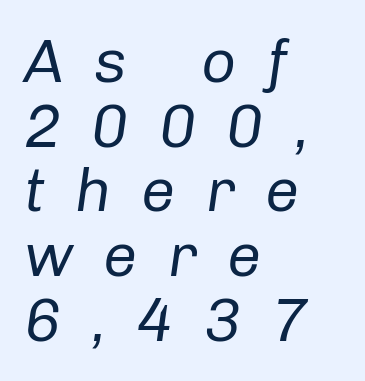
{"italic": "yes", "lean": "right", "slant_degrees": 8, "bold": "no", "weight": "regular", "width": "normal", "stroke_contrast": "low", "x_height": "medium", "monospaced": "no", "underline": "no", "align": "left", "line_spacing": "tight", "line_spacing_ratio": 1.06, "letter_spacing": "wide", "letter_spacing_em": 0.49, "glyph_px": 61}
